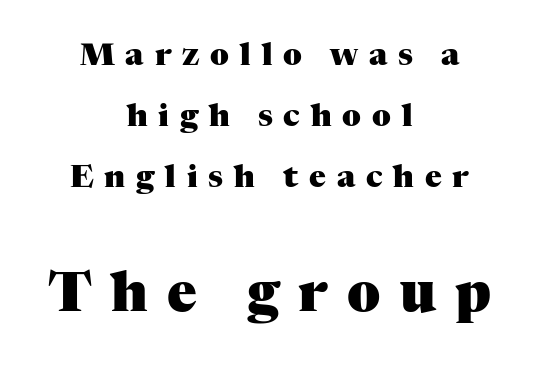
{"serif": "yes", "italic": "no", "bold": "yes", "weight": "heavy", "width": "normal", "stroke_contrast": "medium", "x_height": "medium", "monospaced": "no", "underline": "no", "align": "center", "line_spacing": "loose", "line_spacing_ratio": 1.97, "letter_spacing": "wide", "letter_spacing_em": 0.35, "larger_block": "second", "size_ratio": 1.77, "glyph_px": 55}
